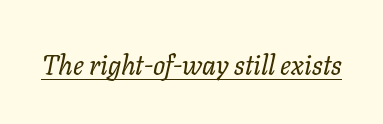
The image shows 27 px text type, italic (leaning right); set normal letter spacing, underlined.
